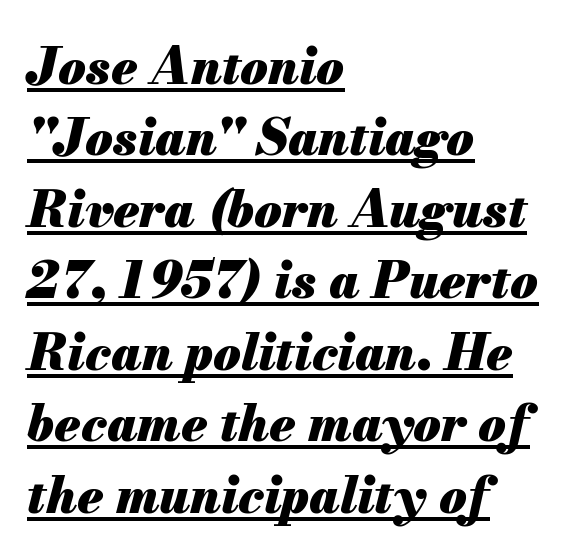
Q: Is the text bold? A: Yes.
Q: Is the text italic (slanted)? A: Yes, it leans right by about 13 degrees.
Q: Is the text underlined? A: Yes.
Q: How is the paragraph aligned? A: Left-aligned.
Q: Is the spacing between letters normal or unusually wide? A: Normal.
Q: Is the spacing between lines tight, normal or loose? A: Normal.
Q: Width (condensed, normal, or wide)? A: Normal.
Q: Stroke contrast? A: Medium.
Q: x-height? A: Small.
Q: Monospaced? A: No.
